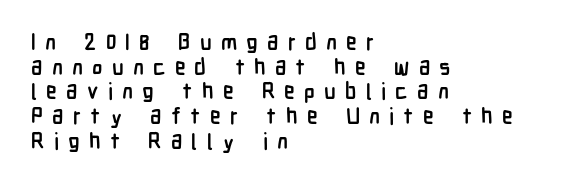
{"italic": "no", "bold": "yes", "underline": "no", "align": "left", "line_spacing": "tight", "line_spacing_ratio": 1.12, "letter_spacing": "wide", "letter_spacing_em": 0.42, "glyph_px": 22}
